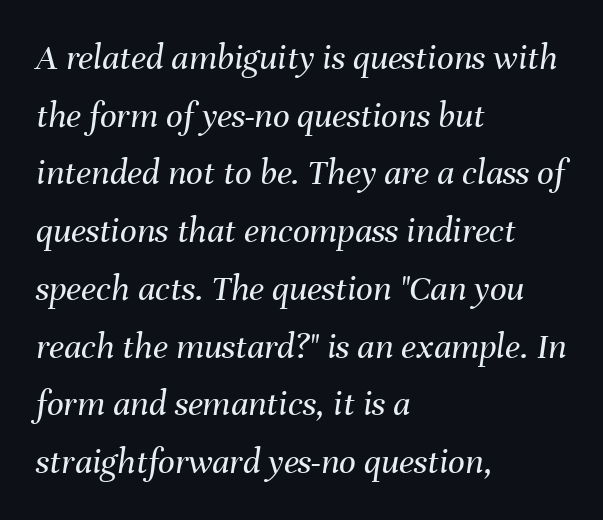
Normally led — the rows are evenly, conventionally spaced. Varying glyph widths throughout — classic text-font behaviour. A typesetter would mark this as italic. Decoration check: the copy has no underline. Is this a heavy cut? Hardly; it is regular or lighter.
